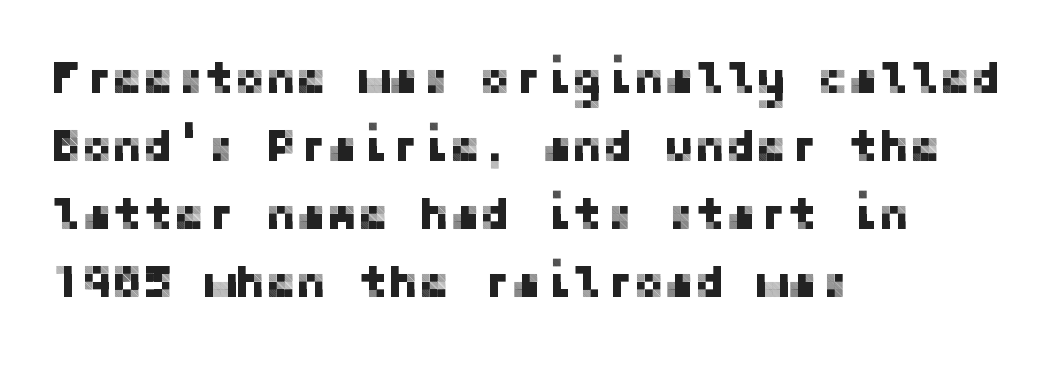
Q: Is the text italic (slanted)? A: No, it is upright.
Q: Is the typeface a serif or a sans-serif typeface? A: Sans-serif.
Q: Is the text underlined? A: No.
Q: How is the paragraph aligned? A: Left-aligned.
Q: Is the spacing between letters normal or unusually wide? A: Normal.
Q: Is the spacing between lines tight, normal or loose? A: Normal.
Q: Width (condensed, normal, or wide)? A: Normal.
Q: Stroke contrast? A: Low.
Q: x-height? A: Medium.
